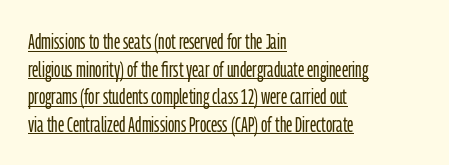
The image shows 21 px text type, upright; set left-aligned, normal line spacing (1.31x), normal letter spacing, underlined.
